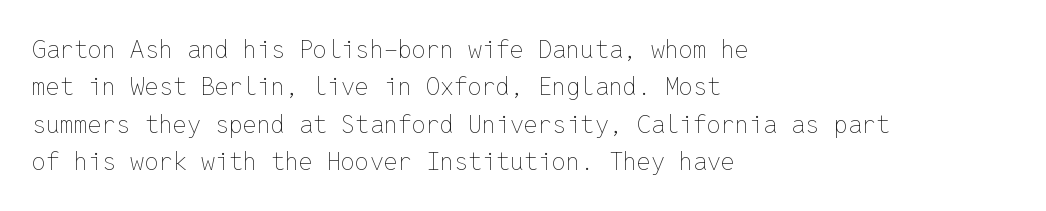
In CSS terms this would be text-align: left. Descenders are the only things crossing below the line. One glance says typical: line gaps are just what's usual. This is the regular roman posture of the typeface.
